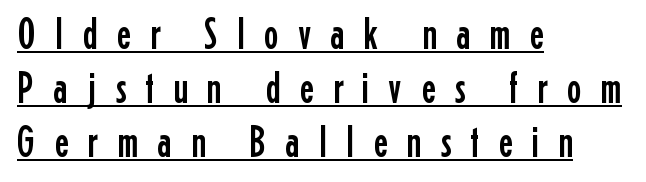
Character widths vary here, with narrow letters taking less room than wide ones. Left-aligned paragraph, ragged on the right. Nope, no serifs anywhere on these letters. Posture: vertical. Does extra space separate the letters? Yes, quite a lot of it. A rule runs beneath these lines of type.
